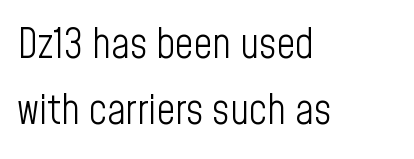
Q: Is the text bold? A: No.
Q: Is the text italic (slanted)? A: No, it is upright.
Q: Is the typeface a serif or a sans-serif typeface? A: Sans-serif.
Q: Is the text underlined? A: No.
Q: How is the paragraph aligned? A: Left-aligned.
Q: Is the spacing between letters normal or unusually wide? A: Normal.
Q: Is the spacing between lines tight, normal or loose? A: Normal.
Q: Width (condensed, normal, or wide)? A: Condensed.
Q: Stroke contrast? A: Low.
Q: x-height? A: Medium.
Q: Monospaced? A: No.
